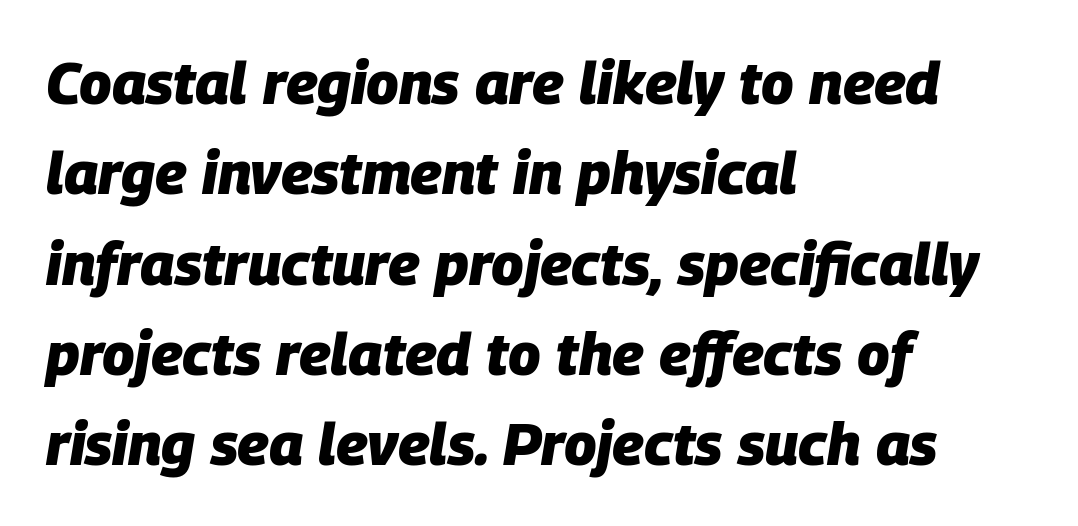
Q: Is the text bold? A: Yes.
Q: Is the text italic (slanted)? A: Yes, it leans right by about 9 degrees.
Q: Is the text underlined? A: No.
Q: How is the paragraph aligned? A: Left-aligned.
Q: Is the spacing between letters normal or unusually wide? A: Normal.
Q: Is the spacing between lines tight, normal or loose? A: Normal.
Q: Width (condensed, normal, or wide)? A: Normal.
Q: Stroke contrast? A: Low.
Q: x-height? A: Large.
Q: Monospaced? A: No.
